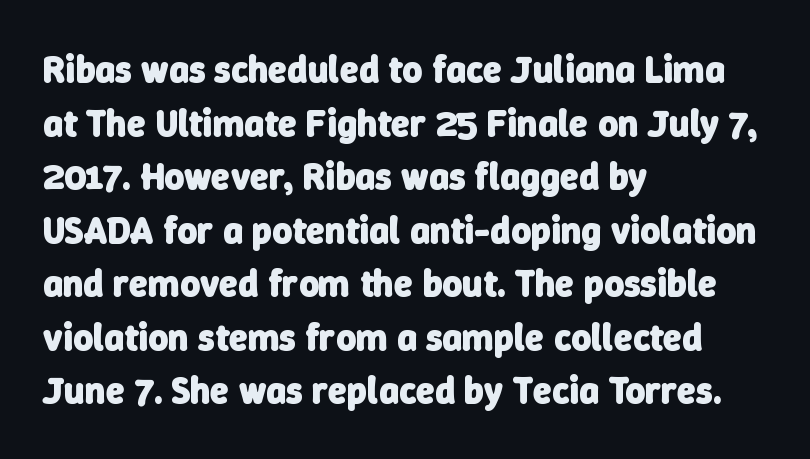
{"serif": "no", "bold": "yes", "weight": "heavy", "width": "normal", "stroke_contrast": "low", "x_height": "medium", "monospaced": "no", "underline": "no", "align": "left", "line_spacing": "normal", "line_spacing_ratio": 1.41, "letter_spacing": "normal", "letter_spacing_em": 0.0, "glyph_px": 38}
